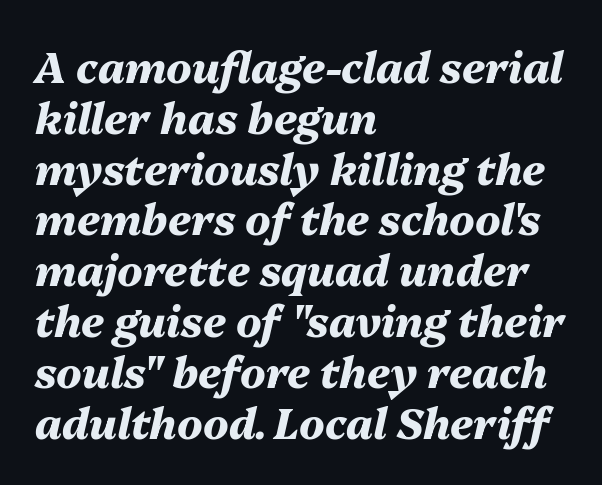
The image shows 42 px heavy type, italic (leaning right); set left-aligned, line spacing 1.21x, normal letter spacing, not underlined; medium stroke contrast and a medium x-height.
